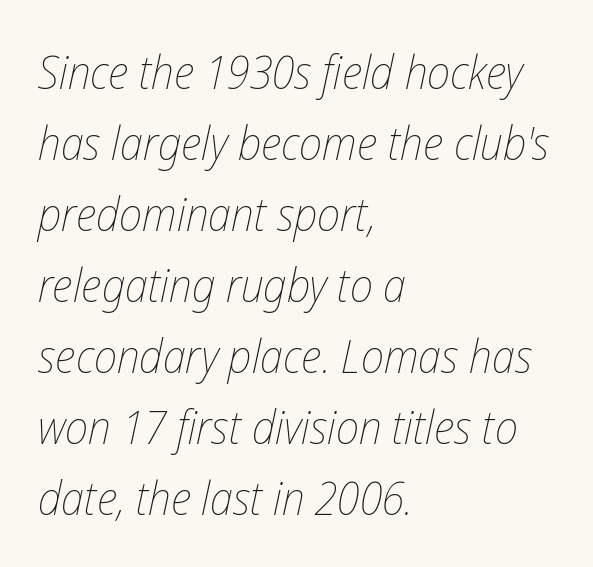
Q: Is the text bold? A: No.
Q: Is the text italic (slanted)? A: Yes, it leans right by about 12 degrees.
Q: Is the text underlined? A: No.
Q: How is the paragraph aligned? A: Left-aligned.
Q: Is the spacing between letters normal or unusually wide? A: Normal.
Q: Is the spacing between lines tight, normal or loose? A: Normal.
Q: Width (condensed, normal, or wide)? A: Condensed.
Q: Stroke contrast? A: Low.
Q: x-height? A: Medium.
Q: Monospaced? A: No.
